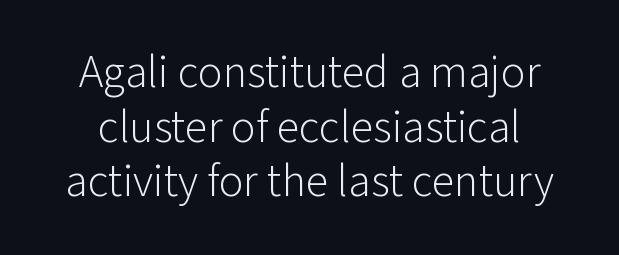
{"serif": "no", "italic": "no", "bold": "no", "weight": "light", "width": "normal", "stroke_contrast": "low", "x_height": "medium", "monospaced": "no", "underline": "no", "line_spacing_ratio": 1.19, "letter_spacing": "normal", "letter_spacing_em": 0.0, "glyph_px": 46}
